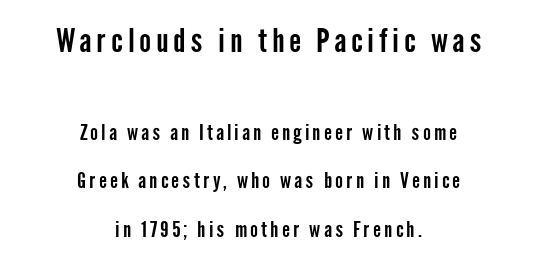
The image shows 32 px condensed sans-serif type, upright; set centered, loose line spacing (2.3x), not underlined; the first (top) block is 1.52x larger; low stroke contrast and a medium x-height.
